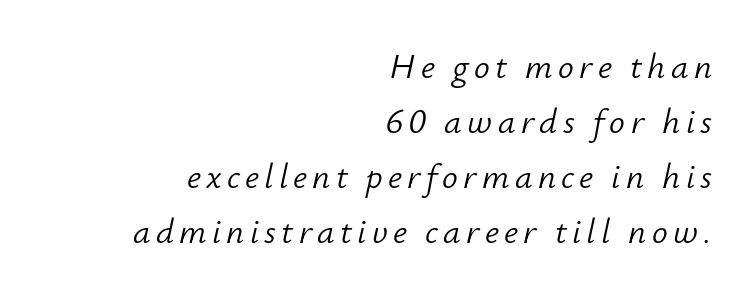
All the whitespace from short lines collects on the left. A typesetter would call this proportional, since set widths differ per character. A clean baseline with only descenders dipping below it. You can tell it's italic because the verticals aren't actually vertical. Counters stay open thanks to moderate or lighter strokes. Regular leading.
